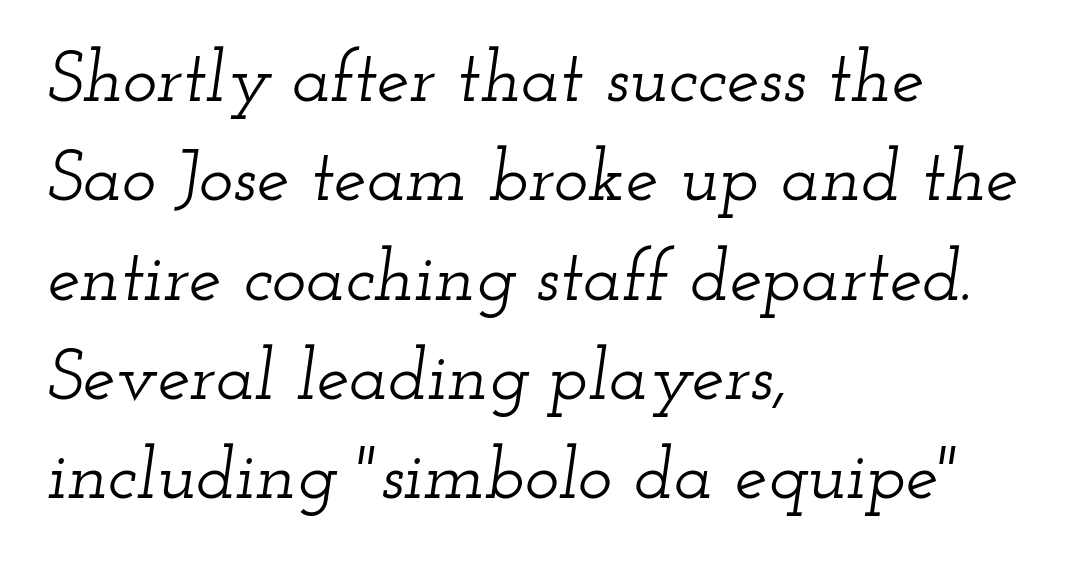
The space directly below the letters is spotless. This rendering employs a face with finishing strokes, i.e., a serif. These lines are set flush left with a ragged right edge. The leading is moderate, giving the passage an even texture. The passage shown is typed in a proportional face where columns would drift. The tracking reads as untouched default to a designer's eye.
